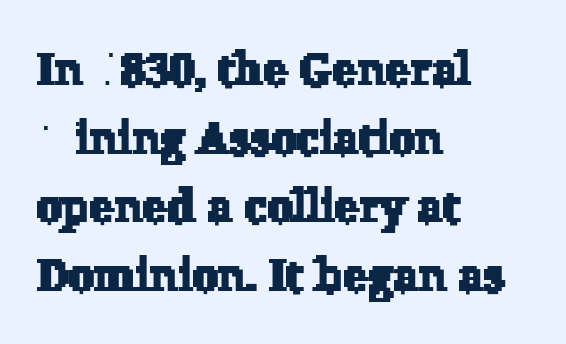
{"serif": "yes", "width": "normal", "stroke_contrast": "low", "x_height": "medium", "monospaced": "no", "underline": "no", "align": "left", "line_spacing": "normal", "line_spacing_ratio": 1.49, "letter_spacing": "normal", "letter_spacing_em": 0.0, "glyph_px": 46}
